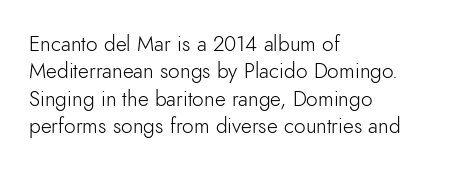
Reading down the block, your eye returns to a fixed left position each line. The weight tops out at a normal text grade. Interline gaps are of average width in this sample. The letters sit at their default tracking, neither squeezed nor spread.
